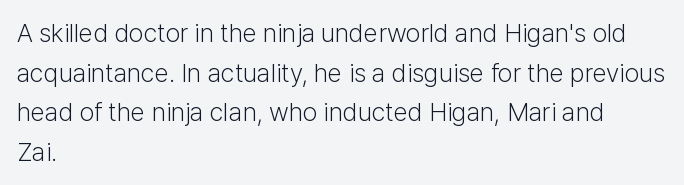
The image shows 26 px text type, upright; set left-aligned, normal line spacing (1.52x), normal letter spacing, not underlined.
